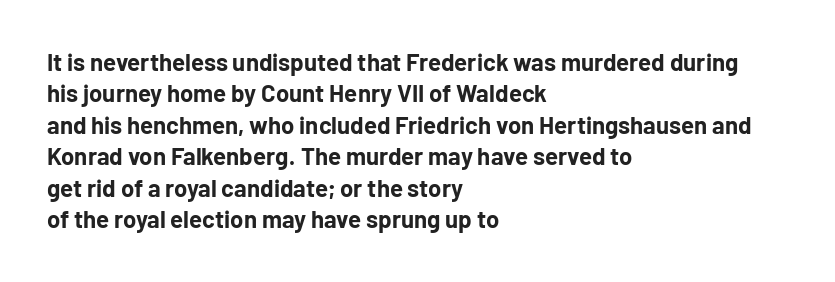
Caption: standard tracking, unaltered. In CSS terms this would be text-align: left. Unlike italic type, these characters show no tilt at all. A dark, heavy texture on the line: the type is bold.
